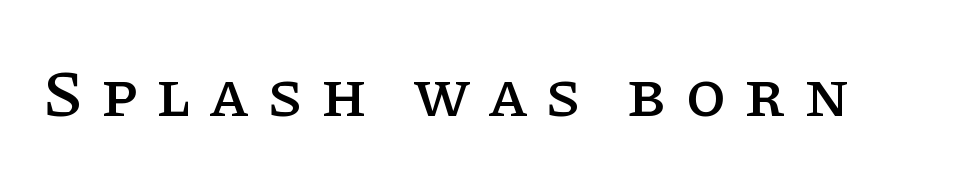
The type sits square on the baseline with zero lean. Note the varied advance widths — an 'i' is clearly narrower than an 'm'. Examine the stroke ends and you'll spot serifs. The space beneath each line is pristine and unruled. Each word looks stretched out because of the extra space between its letters.
